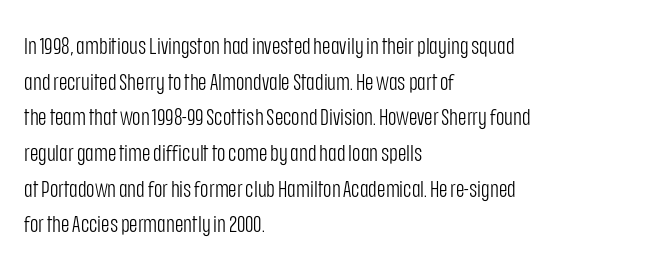
Q: Is the text bold? A: No.
Q: Is the text italic (slanted)? A: No, it is upright.
Q: Is the text underlined? A: No.
Q: How is the paragraph aligned? A: Left-aligned.
Q: Is the spacing between letters normal or unusually wide? A: Normal.
Q: Is the spacing between lines tight, normal or loose? A: Normal.
